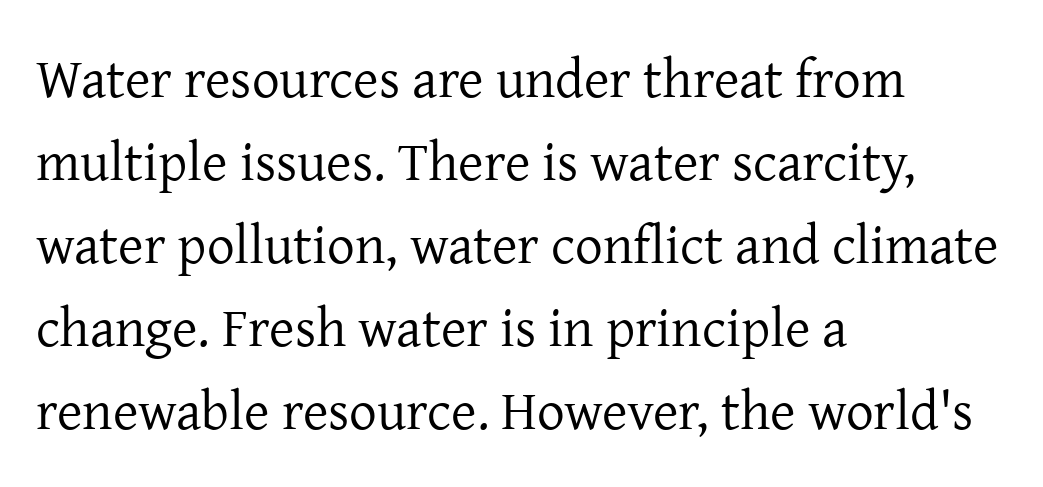
If you drew a ruler down the left edge, every line would touch it. Style check: upright. This sample has the flowing, uneven cadence of proportional lettering. How would I describe the line gaps? Plain and ordinary.
